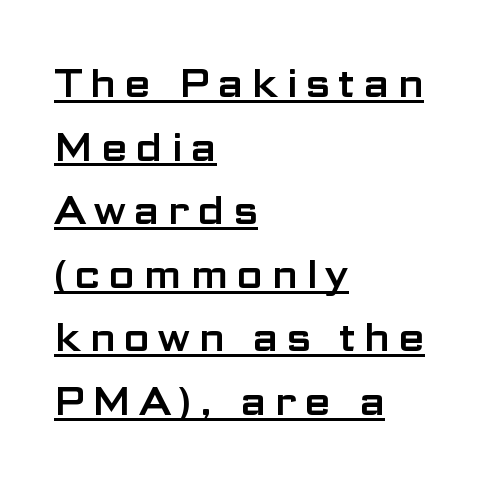
The image shows 39 px wide sans-serif type, upright; set left-aligned, normal line spacing (1.63x), unusually wide letter spacing (+0.2 em), underlined; low stroke contrast and a medium x-height.
